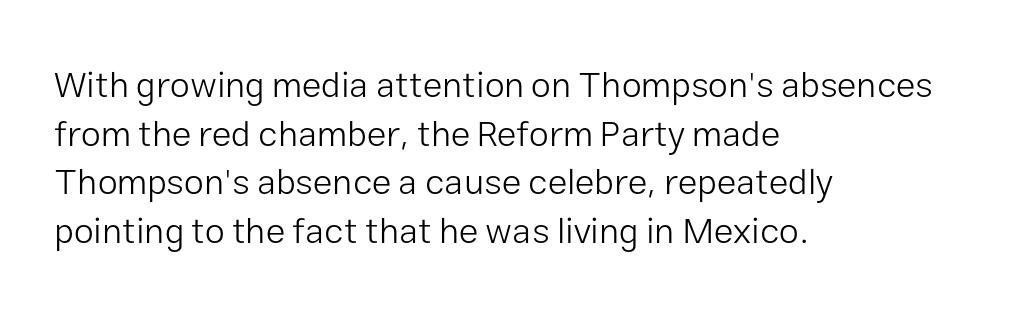
The image shows 36 px light sans-serif type, upright; set left-aligned, normal line spacing (1.35x), normal letter spacing, not underlined; low stroke contrast and a medium x-height.
